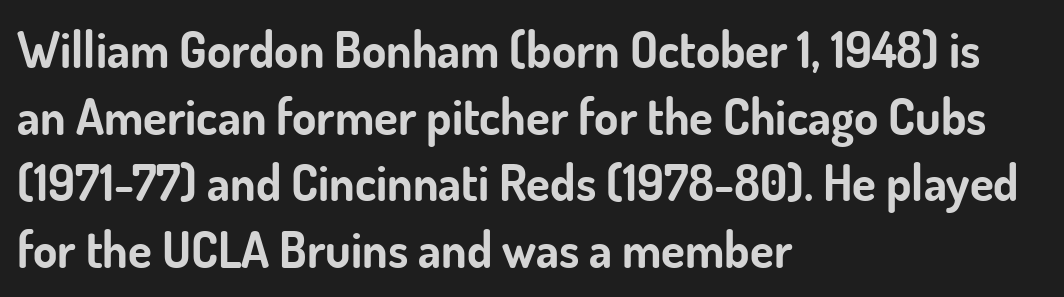
The image shows 49 px bold sans-serif type, upright; set left-aligned, normal line spacing (1.36x), normal letter spacing, not underlined; low stroke contrast and a small x-height.
